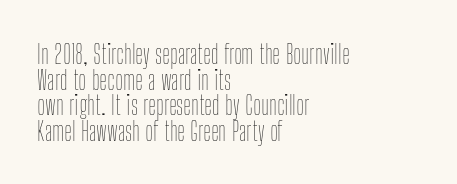
The image shows 27 px text type, upright; set left-aligned, tight line spacing (0.95x), normal letter spacing, not underlined.
